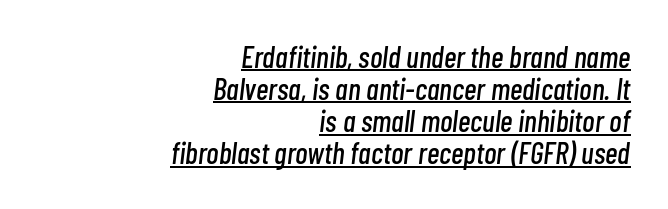
{"italic": "yes", "lean": "right", "slant_degrees": 7, "width": "condensed", "stroke_contrast": "low", "x_height": "medium", "monospaced": "no", "underline": "yes", "align": "right", "line_spacing": "tight", "line_spacing_ratio": 1.07, "letter_spacing": "normal", "letter_spacing_em": 0.0, "glyph_px": 30}
